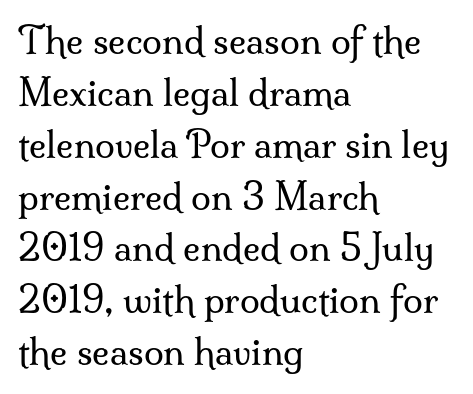
The image shows 36 px regular-weight serif type, upright; set left-aligned, normal line spacing (1.44x), normal letter spacing, not underlined; medium stroke contrast and a small x-height.
